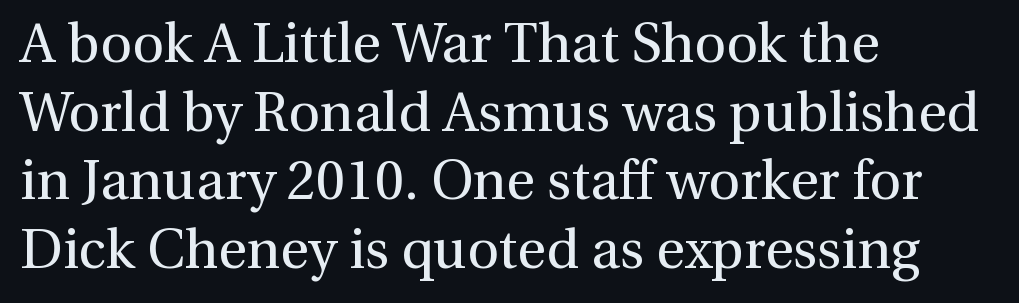
Q: Is the text bold? A: No.
Q: Is the text italic (slanted)? A: No, it is upright.
Q: Is the typeface a serif or a sans-serif typeface? A: Serif.
Q: Is the text underlined? A: No.
Q: How is the paragraph aligned? A: Left-aligned.
Q: Is the spacing between letters normal or unusually wide? A: Normal.
Q: Is the spacing between lines tight, normal or loose? A: Normal.
Q: Width (condensed, normal, or wide)? A: Normal.
Q: Stroke contrast? A: Medium.
Q: x-height? A: Medium.
Q: Monospaced? A: No.
